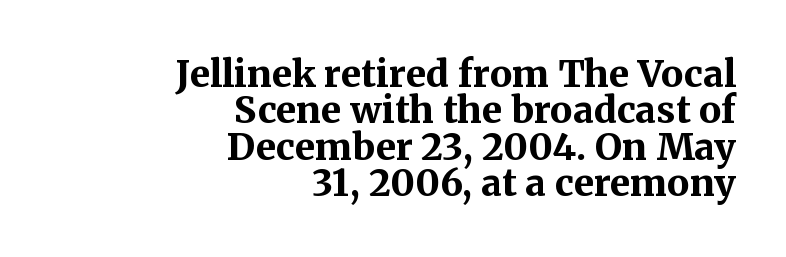
{"serif": "yes", "italic": "no", "bold": "yes", "weight": "bold", "width": "normal", "stroke_contrast": "medium", "x_height": "medium", "monospaced": "no", "underline": "no", "align": "right", "line_spacing": "tight", "line_spacing_ratio": 0.98, "letter_spacing": "normal", "letter_spacing_em": 0.0, "glyph_px": 37}
